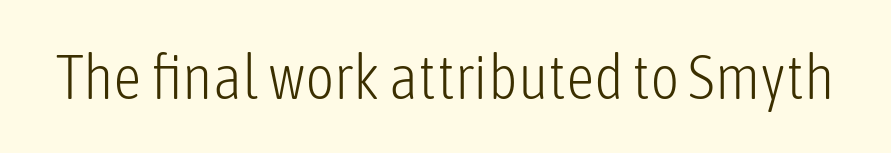
The image shows 63 px light, condensed sans-serif type, upright; set normal letter spacing, not underlined; low stroke contrast and a medium x-height.
